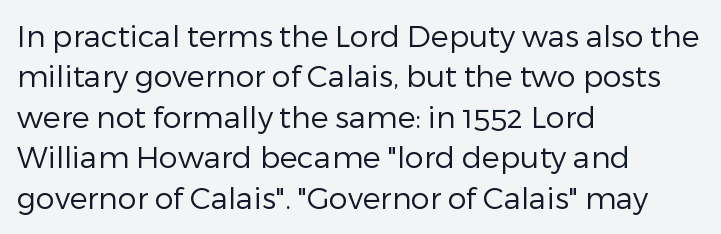
The image shows 30 px regular-weight sans-serif type, upright; set left-aligned, normal line spacing (1.35x), normal letter spacing, not underlined; low stroke contrast and a medium x-height.
